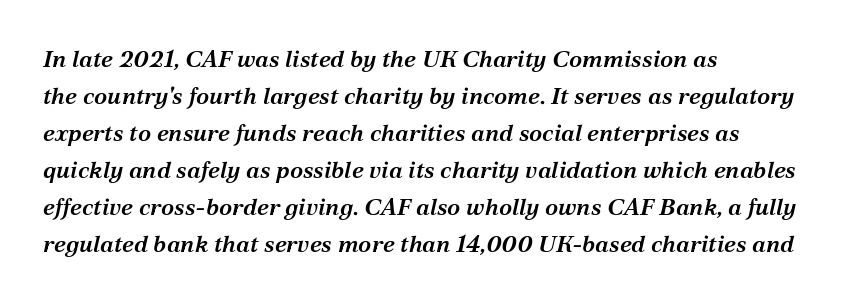
The image shows 24 px text type, italic (leaning right); set left-aligned, normal line spacing (1.54x), normal letter spacing, not underlined.
